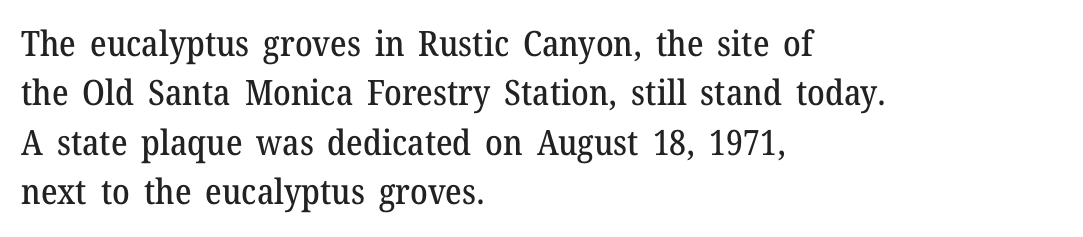
Q: Is the text italic (slanted)? A: No, it is upright.
Q: Is the typeface a serif or a sans-serif typeface? A: Serif.
Q: Is the text underlined? A: No.
Q: How is the paragraph aligned? A: Left-aligned.
Q: Is the spacing between letters normal or unusually wide? A: Normal.
Q: Is the spacing between lines tight, normal or loose? A: Normal.
Q: Width (condensed, normal, or wide)? A: Normal.
Q: Stroke contrast? A: Medium.
Q: x-height? A: Medium.
Q: Monospaced? A: No.
